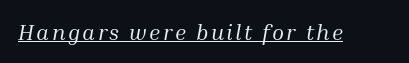
Is this a heavy cut? Hardly; it is regular or lighter. What decoration does the sample have? An underline. This sample uses an oblique cut, with every glyph tilted off the vertical.
